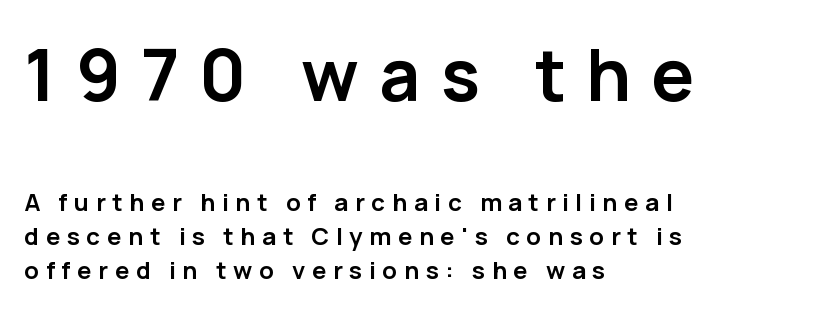
{"serif": "no", "italic": "no", "bold": "yes", "weight": "semibold", "width": "normal", "stroke_contrast": "low", "x_height": "medium", "monospaced": "no", "underline": "no", "align": "left", "line_spacing": "normal", "line_spacing_ratio": 1.43, "letter_spacing": "wide", "letter_spacing_em": 0.28, "larger_block": "first", "size_ratio": 3.0, "glyph_px": 72}
